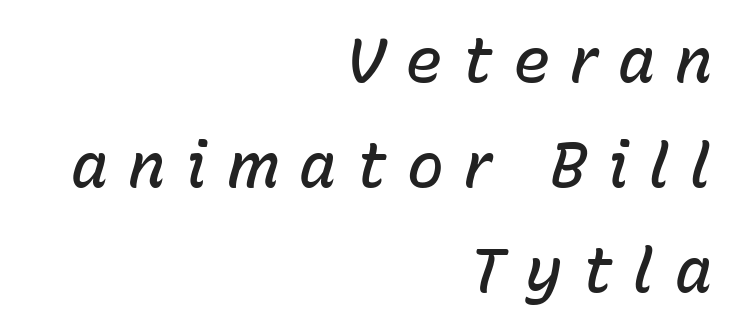
Q: Is the text bold? A: Semi-bold.
Q: Is the text italic (slanted)? A: Yes, it leans right by about 15 degrees.
Q: Is the text underlined? A: No.
Q: How is the paragraph aligned? A: Right-aligned.
Q: Is the spacing between letters normal or unusually wide? A: Unusually wide.
Q: Is the spacing between lines tight, normal or loose? A: Normal.
Q: Width (condensed, normal, or wide)? A: Normal.
Q: Stroke contrast? A: Low.
Q: x-height? A: Medium.
Q: Monospaced? A: No.
